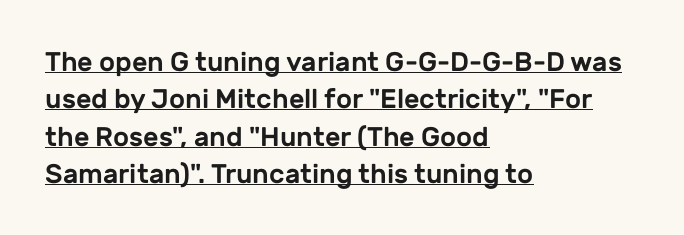
Characters remain perfectly vertical along every line. The rendering keeps characters at their native spacing. The words here are underlined. The lines are quadded left. How would I describe the line gaps? Plain and ordinary.
